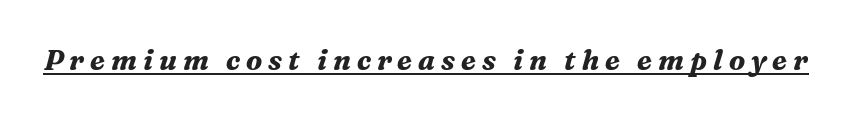
The image shows 28 px bold serif type, italic (leaning right); set unusually wide letter spacing (+0.21 em), underlined; medium stroke contrast and a medium x-height.
